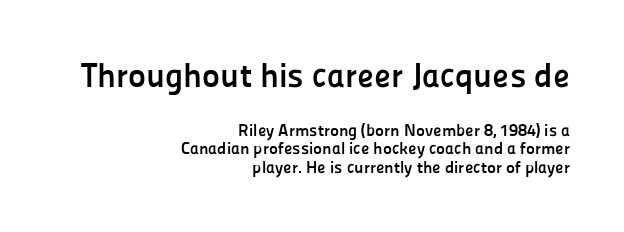
Q: Is the text bold? A: Yes.
Q: Is the text italic (slanted)? A: No, it is upright.
Q: Is the typeface a serif or a sans-serif typeface? A: Sans-serif.
Q: Is the text underlined? A: No.
Q: How is the paragraph aligned? A: Right-aligned.
Q: Is the spacing between letters normal or unusually wide? A: Normal.
Q: Is the spacing between lines tight, normal or loose? A: Tight.
Q: Which block of text is set in a larger size, the first (top) or the second (bottom)? A: The first (top) one.
Q: Width (condensed, normal, or wide)? A: Normal.
Q: Stroke contrast? A: Low.
Q: x-height? A: Medium.
Q: Monospaced? A: No.
